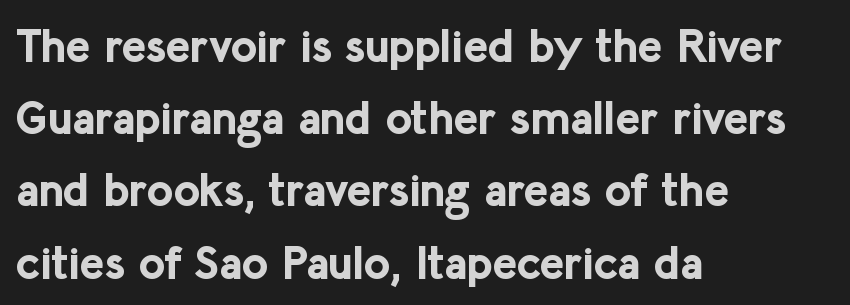
The image shows 46 px bold sans-serif type, upright; set left-aligned, normal line spacing (1.57x), normal letter spacing, not underlined; low stroke contrast and a medium x-height.
